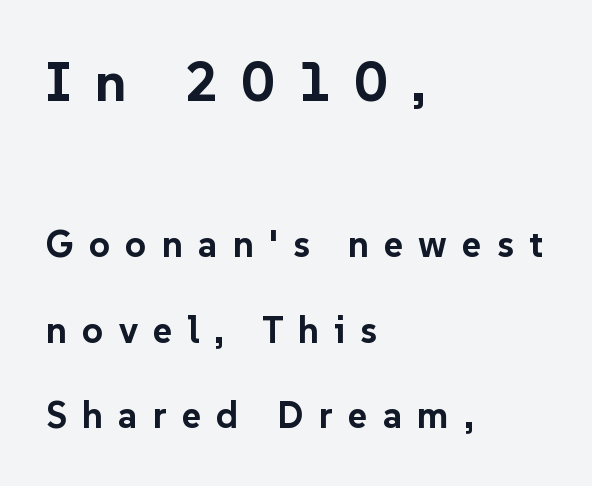
Reading down the column, the eye jumps a long way to each next line. The rendering uses natural spacing where letterforms have individual widths. Weight check: bold — yes, fully. Nope, no serifs anywhere on these letters. If you drew a ruler down the left edge, every line would touch it.
